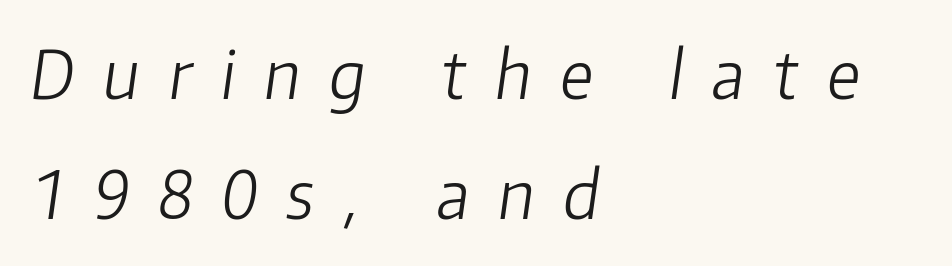
The image shows 66 px light type, italic (leaning right); set left-aligned, line spacing 1.82x, unusually wide letter spacing (+0.44 em), not underlined; low stroke contrast and a medium x-height.
